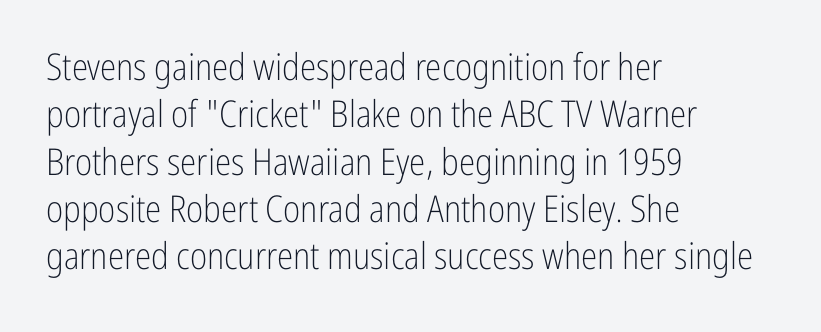
Q: Is the text bold? A: No.
Q: Is the text italic (slanted)? A: No, it is upright.
Q: Is the typeface a serif or a sans-serif typeface? A: Sans-serif.
Q: Is the text underlined? A: No.
Q: How is the paragraph aligned? A: Left-aligned.
Q: Is the spacing between letters normal or unusually wide? A: Normal.
Q: Is the spacing between lines tight, normal or loose? A: Normal.
Q: Width (condensed, normal, or wide)? A: Condensed.
Q: Stroke contrast? A: Low.
Q: x-height? A: Medium.
Q: Monospaced? A: No.
